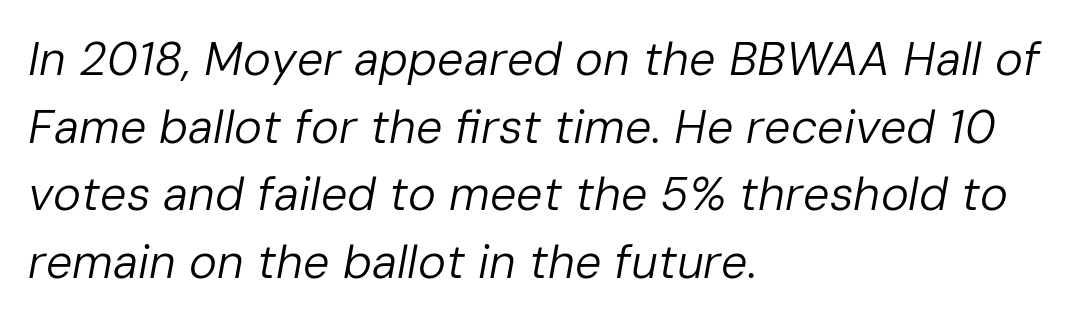
Q: Is the text bold? A: No.
Q: Is the text italic (slanted)? A: Yes, it leans right by about 10 degrees.
Q: Is the text underlined? A: No.
Q: How is the paragraph aligned? A: Left-aligned.
Q: Is the spacing between letters normal or unusually wide? A: Normal.
Q: Is the spacing between lines tight, normal or loose? A: Normal.
Q: Width (condensed, normal, or wide)? A: Normal.
Q: Stroke contrast? A: Low.
Q: x-height? A: Medium.
Q: Monospaced? A: No.
